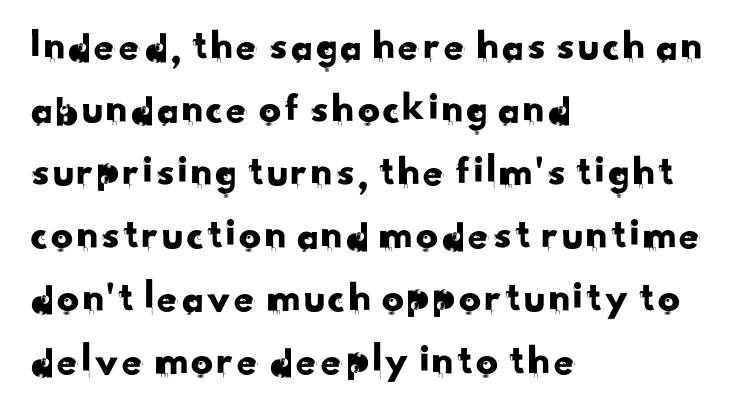
The image shows 44 px sans-serif type; set left-aligned, normal line spacing (1.43x), normal letter spacing, not underlined; low stroke contrast and a small x-height.
